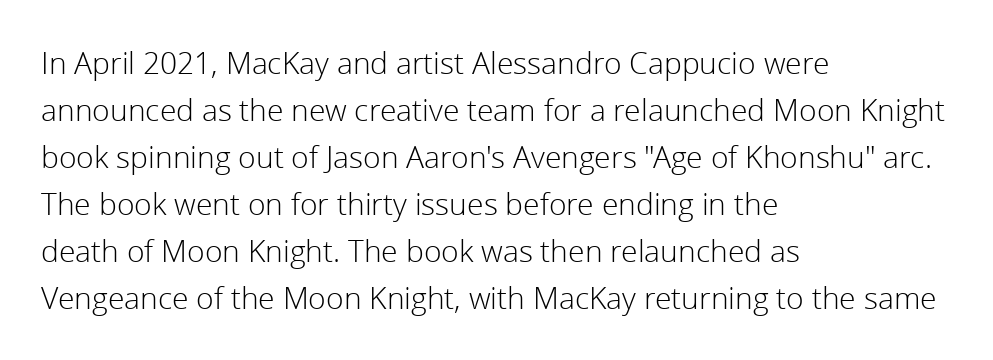
Q: Is the text bold? A: No.
Q: Is the text italic (slanted)? A: No, it is upright.
Q: Is the typeface a serif or a sans-serif typeface? A: Sans-serif.
Q: Is the text underlined? A: No.
Q: How is the paragraph aligned? A: Left-aligned.
Q: Is the spacing between letters normal or unusually wide? A: Normal.
Q: Is the spacing between lines tight, normal or loose? A: Normal.
Q: Width (condensed, normal, or wide)? A: Normal.
Q: x-height? A: Medium.
Q: Monospaced? A: No.
